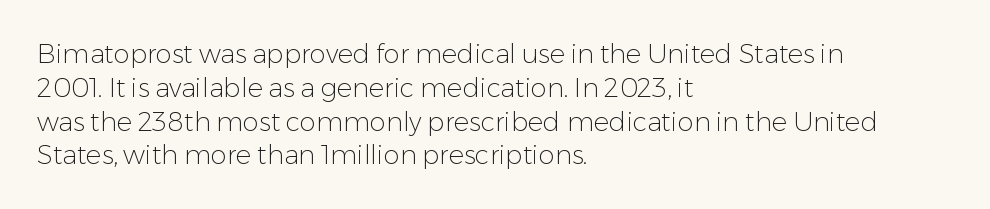
{"italic": "no", "bold": "no", "underline": "no", "align": "left", "line_spacing": "normal", "line_spacing_ratio": 1.3, "letter_spacing": "normal", "letter_spacing_em": 0.0, "glyph_px": 26}
